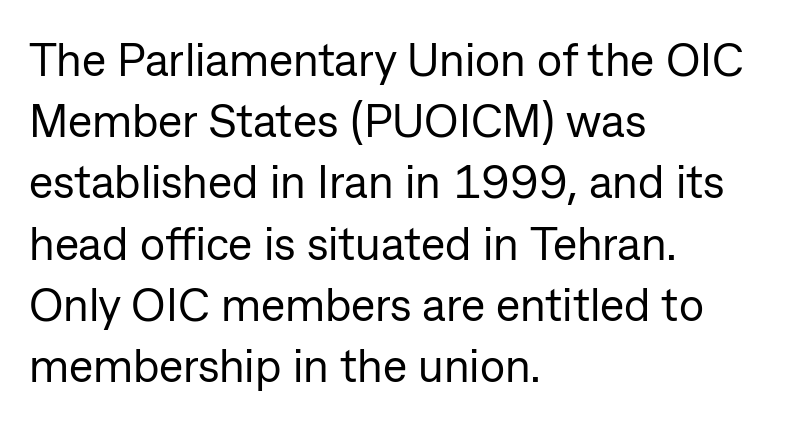
It's the straight-up-and-down kind of type. The glyphs are unaccompanied by any horizontal stroke below them. Inter-character spacing is left at the font's built-in metrics. Horizontally, the lines are justified to the leading edge only.
